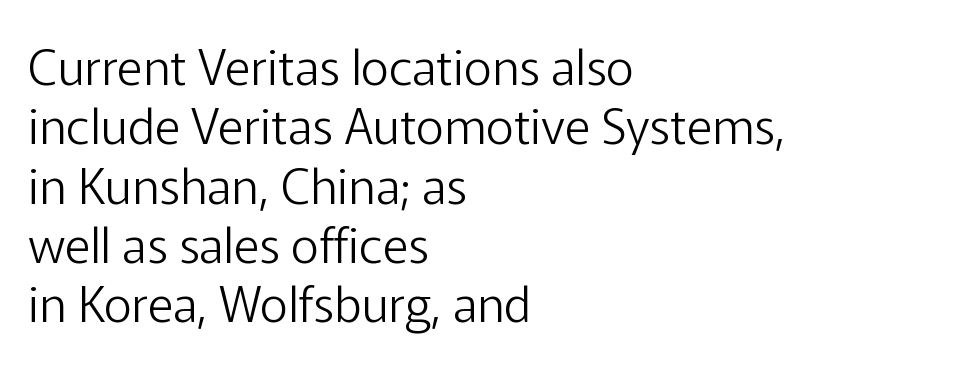
The image shows 49 px light sans-serif type, upright; set left-aligned, line spacing 1.21x, normal letter spacing, not underlined; low stroke contrast and a medium x-height.
